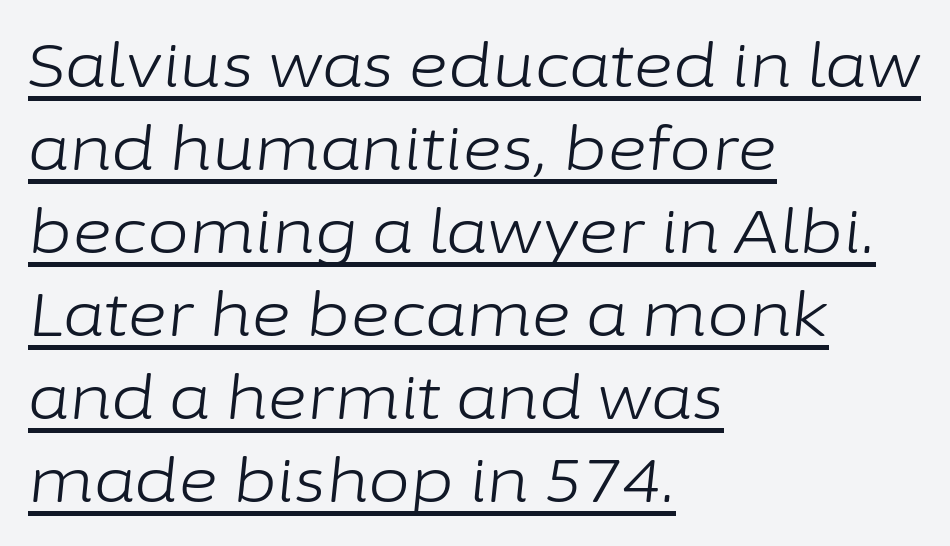
Q: Is the text bold? A: No.
Q: Is the text italic (slanted)? A: Yes, it leans right by about 6 degrees.
Q: Is the text underlined? A: Yes.
Q: How is the paragraph aligned? A: Left-aligned.
Q: Is the spacing between letters normal or unusually wide? A: Normal.
Q: Is the spacing between lines tight, normal or loose? A: Normal.
Q: Width (condensed, normal, or wide)? A: Normal.
Q: Stroke contrast? A: Low.
Q: x-height? A: Medium.
Q: Monospaced? A: No.
